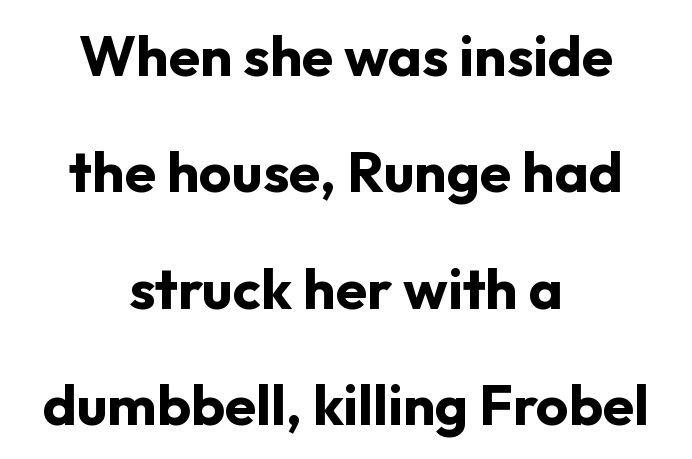
This rendering features lettering with no underline. Caption: multi-line text, centered on the measure. As a designer I'd log this as weight 700, bold. Posture: upright roman. Varying glyph widths throughout — classic text-font behaviour. Here the glyphs are tracked normally, forming tight word shapes.
